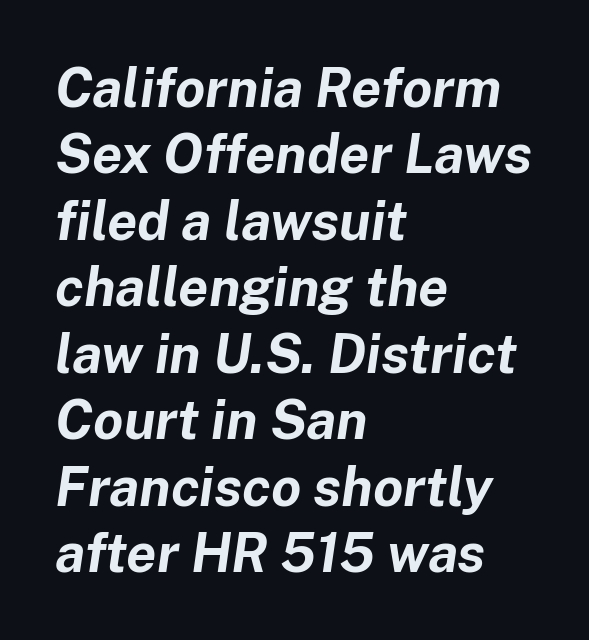
Q: Is the text bold? A: Yes.
Q: Is the text italic (slanted)? A: Yes, it leans right by about 8 degrees.
Q: Is the text underlined? A: No.
Q: How is the paragraph aligned? A: Left-aligned.
Q: Is the spacing between letters normal or unusually wide? A: Normal.
Q: Width (condensed, normal, or wide)? A: Normal.
Q: Stroke contrast? A: Low.
Q: x-height? A: Medium.
Q: Monospaced? A: No.
